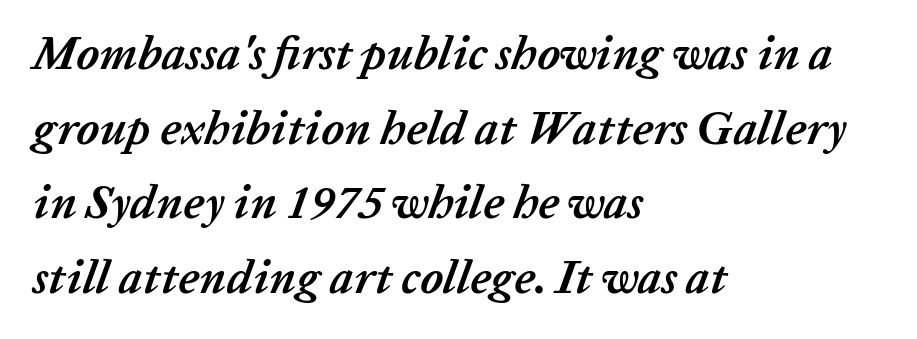
Is the type bold? Yes — the strokes are clearly thick and heavy. Each word holds together tightly as a unit, with standard inter-letter gaps. Note the varied advance widths — an 'i' is clearly narrower than an 'm'. Evenly set lines give the paragraph a standard silhouette.
